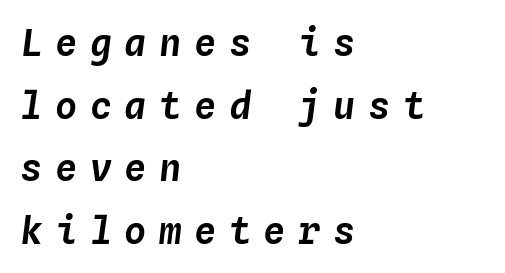
Words float on clear page, feet unadorned. Notice how descenders clear the ascenders below comfortably — that's standard leading. Do the characters align in a grid? Yes, the font is monospaced. Slanted lettering throughout. Where is the straight margin? On the left. Short note: letters widely spaced.
